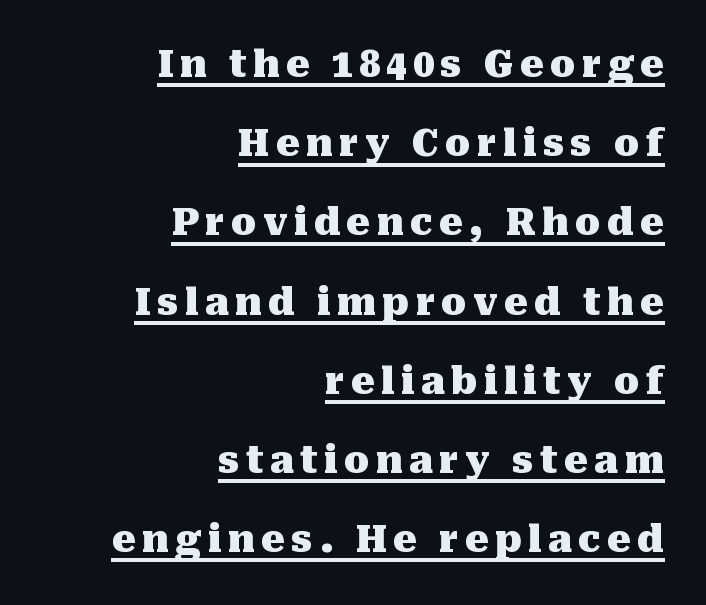
{"serif": "yes", "italic": "no", "bold": "yes", "weight": "heavy", "width": "normal", "stroke_contrast": "medium", "x_height": "medium", "monospaced": "no", "underline": "yes", "align": "right", "line_spacing": "loose", "line_spacing_ratio": 2.14, "glyph_px": 37}
